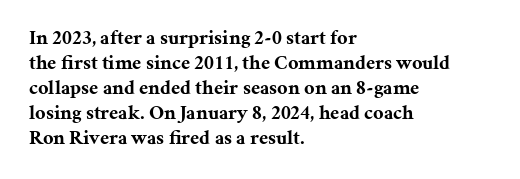
The baseline area is clear. Ordinary non-slanted type is in use. Look at the tracking — it's just the regular setting, nothing added. These lines carry a lot of weight — the face is fully bold.
